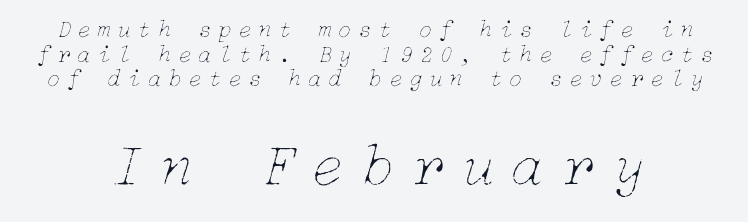
{"italic": "yes", "lean": "right", "slant_degrees": 15, "bold": "no", "weight": "thin", "width": "normal", "stroke_contrast": "low", "x_height": "medium", "underline": "no", "line_spacing": "tight", "line_spacing_ratio": 1.03, "letter_spacing": "wide", "letter_spacing_em": 0.29, "larger_block": "second", "size_ratio": 2.5, "glyph_px": 60}
